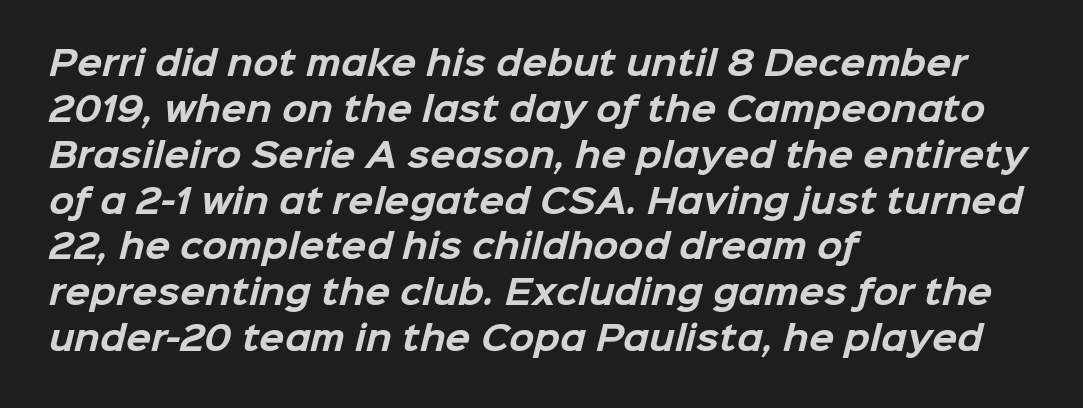
Q: Is the text bold? A: Yes.
Q: Is the typeface a serif or a sans-serif typeface? A: Sans-serif.
Q: Is the text underlined? A: No.
Q: How is the paragraph aligned? A: Left-aligned.
Q: Is the spacing between letters normal or unusually wide? A: Normal.
Q: Is the spacing between lines tight, normal or loose? A: Normal.
Q: Width (condensed, normal, or wide)? A: Normal.
Q: Stroke contrast? A: Low.
Q: x-height? A: Medium.
Q: Monospaced? A: No.
